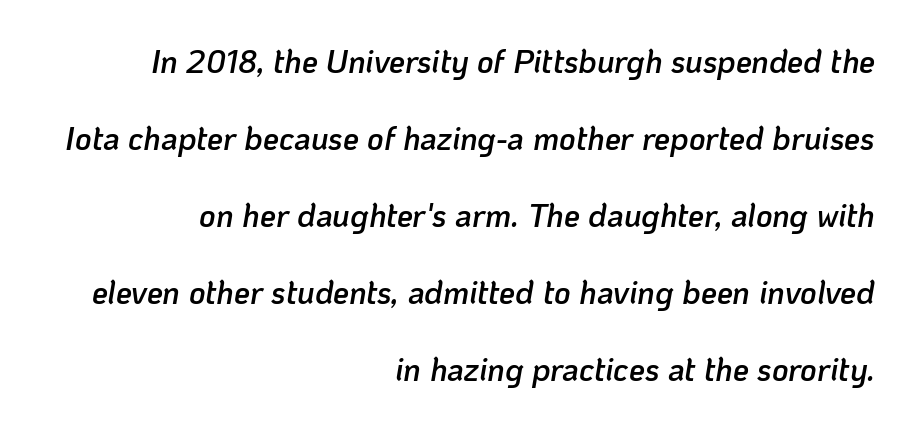
{"italic": "yes", "lean": "right", "slant_degrees": 10, "bold": "semi", "weight": "semibold", "width": "normal", "stroke_contrast": "low", "x_height": "medium", "monospaced": "no", "underline": "no", "align": "right", "line_spacing": "loose", "line_spacing_ratio": 2.41, "letter_spacing": "normal", "letter_spacing_em": 0.0, "glyph_px": 32}
